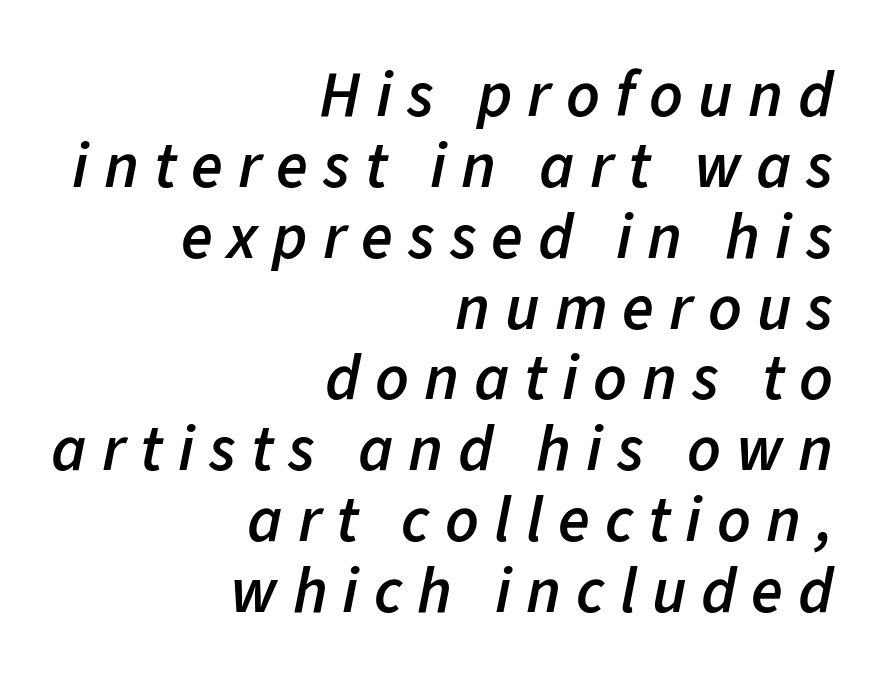
The image shows 65 px semibold type, italic (leaning right); set right-aligned, tight line spacing (1.09x), unusually wide letter spacing (+0.23 em), not underlined; low stroke contrast and a medium x-height.
